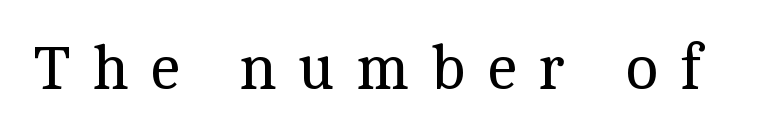
Q: Is the text bold? A: No.
Q: Is the text italic (slanted)? A: No, it is upright.
Q: Is the typeface a serif or a sans-serif typeface? A: Serif.
Q: Is the text underlined? A: No.
Q: Is the spacing between letters normal or unusually wide? A: Unusually wide.
Q: Width (condensed, normal, or wide)? A: Normal.
Q: x-height? A: Medium.
Q: Monospaced? A: No.
